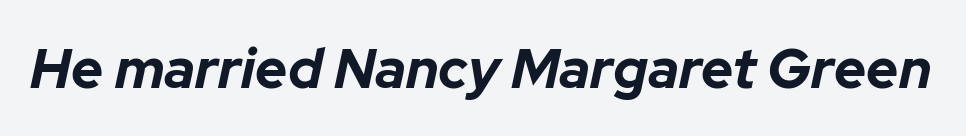
Q: Is the text bold? A: Yes.
Q: Is the text italic (slanted)? A: Yes, it leans right by about 12 degrees.
Q: Is the text underlined? A: No.
Q: Is the spacing between letters normal or unusually wide? A: Normal.
Q: Width (condensed, normal, or wide)? A: Normal.
Q: Stroke contrast? A: Low.
Q: x-height? A: Medium.
Q: Monospaced? A: No.
